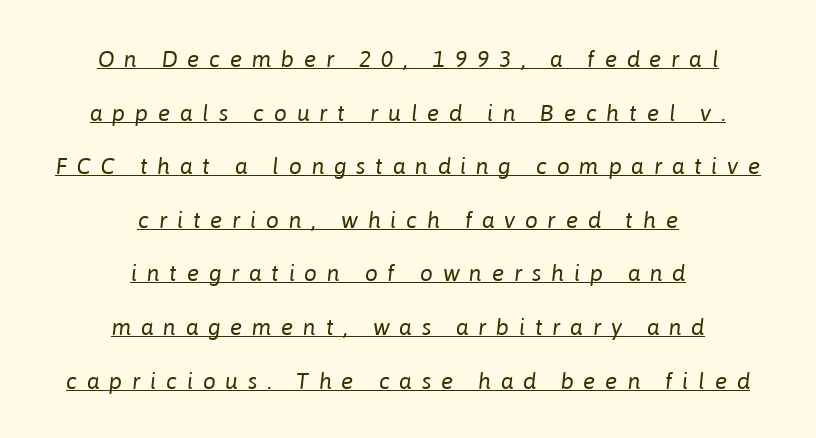
Q: Is the text bold? A: No.
Q: Is the text italic (slanted)? A: Yes, it leans right by about 6 degrees.
Q: Is the text underlined? A: Yes.
Q: How is the paragraph aligned? A: Centered.
Q: Is the spacing between letters normal or unusually wide? A: Unusually wide.
Q: Is the spacing between lines tight, normal or loose? A: Loose.
